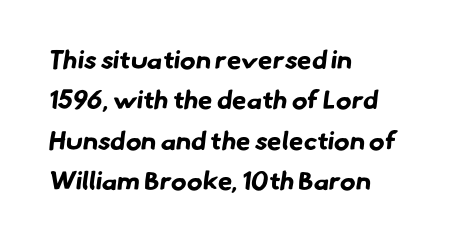
Q: Is the text bold? A: Yes.
Q: Is the text underlined? A: No.
Q: How is the paragraph aligned? A: Left-aligned.
Q: Is the spacing between letters normal or unusually wide? A: Normal.
Q: Is the spacing between lines tight, normal or loose? A: Normal.
